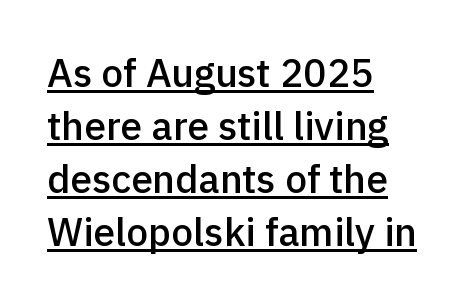
Q: Is the text bold? A: Semi-bold.
Q: Is the text italic (slanted)? A: No, it is upright.
Q: Is the typeface a serif or a sans-serif typeface? A: Sans-serif.
Q: Is the text underlined? A: Yes.
Q: How is the paragraph aligned? A: Left-aligned.
Q: Is the spacing between letters normal or unusually wide? A: Normal.
Q: Is the spacing between lines tight, normal or loose? A: Normal.
Q: Width (condensed, normal, or wide)? A: Normal.
Q: x-height? A: Medium.
Q: Monospaced? A: No.
